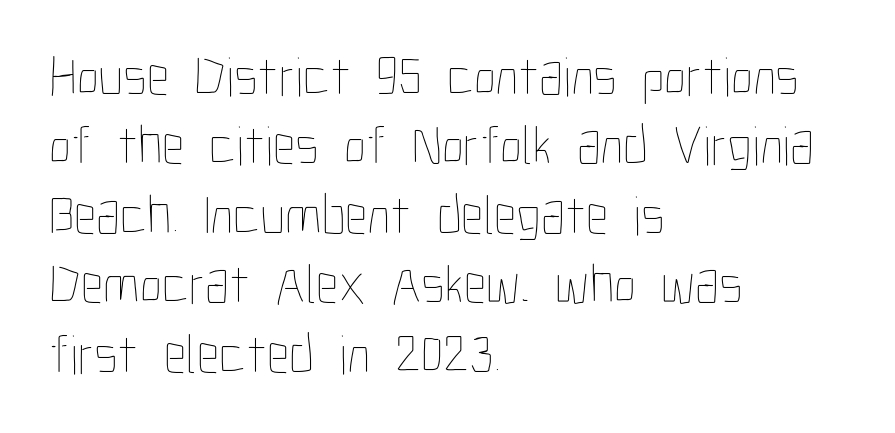
{"italic": "no", "bold": "no", "weight": "thin", "width": "condensed", "stroke_contrast": "low", "x_height": "medium", "monospaced": "no", "underline": "no", "align": "left", "line_spacing_ratio": 1.24, "letter_spacing": "normal", "letter_spacing_em": 0.0, "glyph_px": 56}
